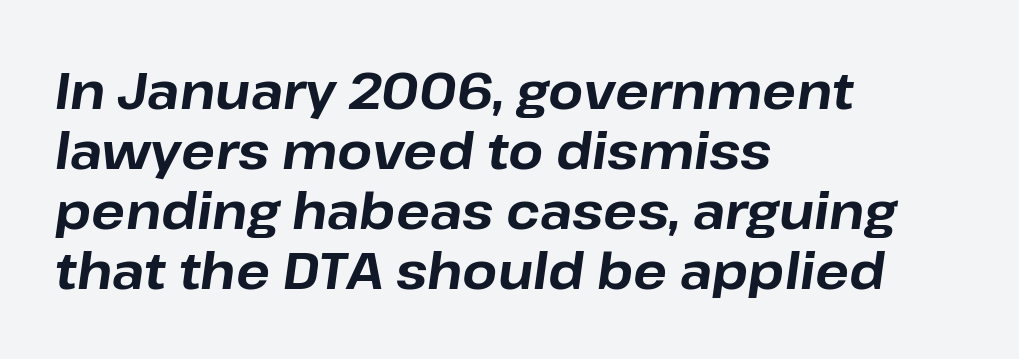
The image shows 50 px bold type, italic (leaning right); set left-aligned, line spacing 1.2x, normal letter spacing, not underlined; low stroke contrast and a medium x-height.
